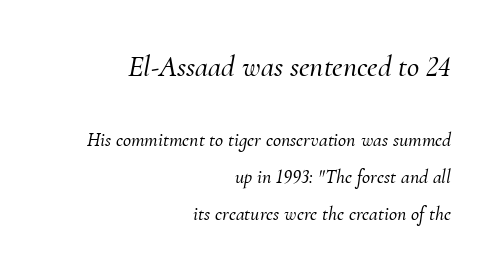
Which chunk is bigger? The first one — the top block dwarfs the bottom. Short and long lines alike share a common ending point at right. Spacing verdict: proportional, widths tailored to each character. Check under the words: just untouched page. Tall strokes in this sample are angled rather than plumb. The type family on display is of the serif kind.
